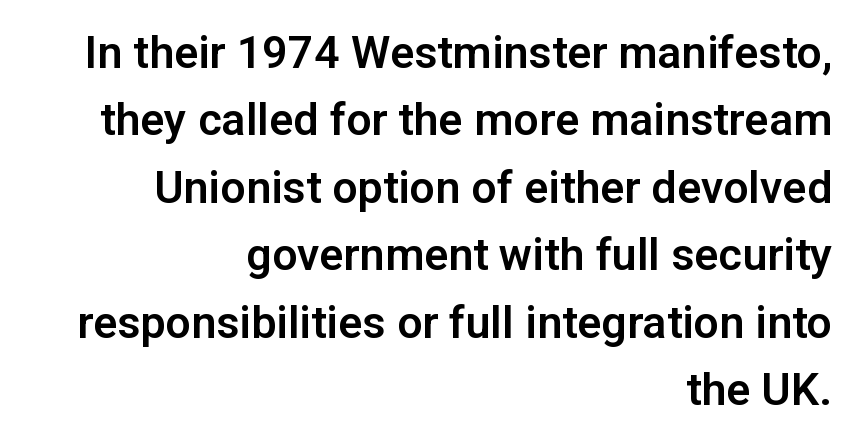
{"serif": "no", "italic": "no", "width": "normal", "stroke_contrast": "low", "x_height": "medium", "monospaced": "no", "underline": "no", "align": "right", "line_spacing": "normal", "line_spacing_ratio": 1.5, "letter_spacing": "normal", "letter_spacing_em": 0.0, "glyph_px": 45}
